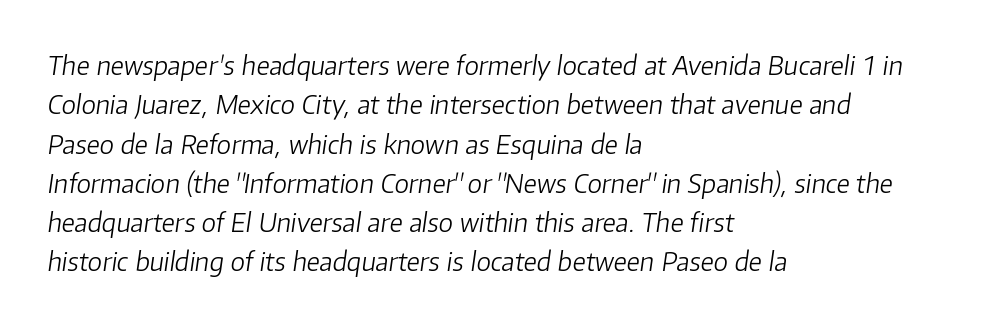
The specimen omits any rule beneath the text block's lines. Line beginnings align vertically; line endings do not. The vertical gap from one line to the next is medium. The characters are drawn with everyday or finer stroke widths. When letters slant like this, we call the style italic.
